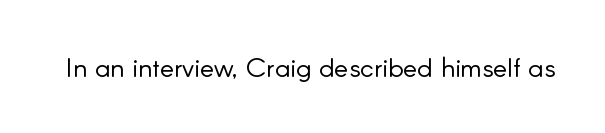
Q: Is the text bold? A: No.
Q: Is the text italic (slanted)? A: No, it is upright.
Q: Is the text underlined? A: No.
Q: Is the spacing between letters normal or unusually wide? A: Normal.
